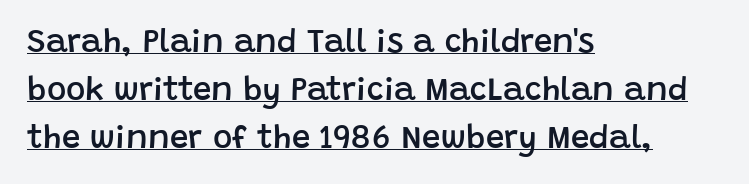
Q: Is the text bold? A: Semi-bold.
Q: Is the text italic (slanted)? A: No, it is upright.
Q: Is the typeface a serif or a sans-serif typeface? A: Sans-serif.
Q: Is the text underlined? A: Yes.
Q: How is the paragraph aligned? A: Left-aligned.
Q: Is the spacing between letters normal or unusually wide? A: Normal.
Q: Is the spacing between lines tight, normal or loose? A: Normal.
Q: Width (condensed, normal, or wide)? A: Normal.
Q: Stroke contrast? A: Low.
Q: x-height? A: Large.
Q: Monospaced? A: No.
